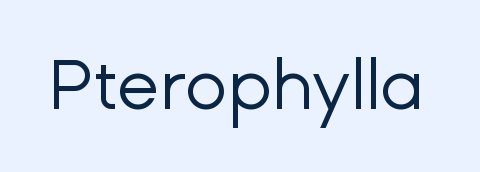
{"serif": "no", "italic": "no", "bold": "no", "weight": "regular", "width": "normal", "stroke_contrast": "low", "x_height": "medium", "monospaced": "no", "underline": "no", "letter_spacing": "normal", "letter_spacing_em": 0.0, "glyph_px": 70}
